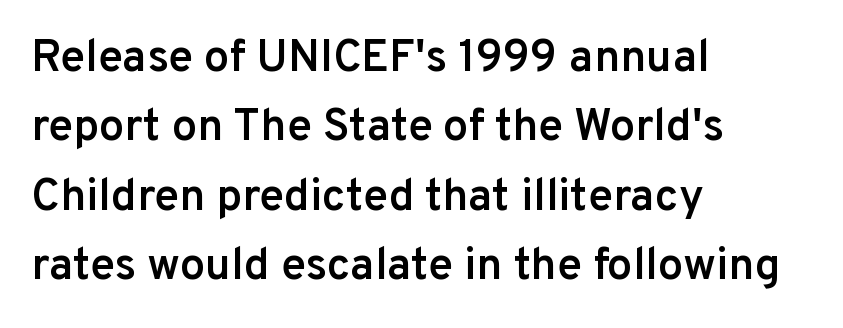
{"serif": "no", "italic": "no", "bold": "semi", "weight": "semibold", "width": "normal", "stroke_contrast": "low", "x_height": "medium", "monospaced": "no", "underline": "no", "align": "left", "line_spacing": "normal", "line_spacing_ratio": 1.54, "letter_spacing": "normal", "letter_spacing_em": 0.0, "glyph_px": 45}
